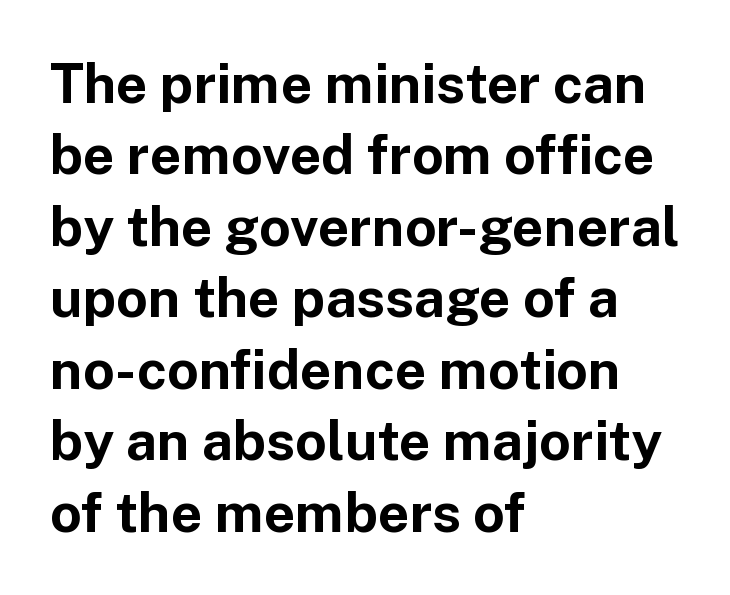
A bare baseline throughout the passage. A typesetter would mark this as roman, not italic. Caption: standard tracking, unaltered. Spacing verdict: proportional, widths tailored to each character.
